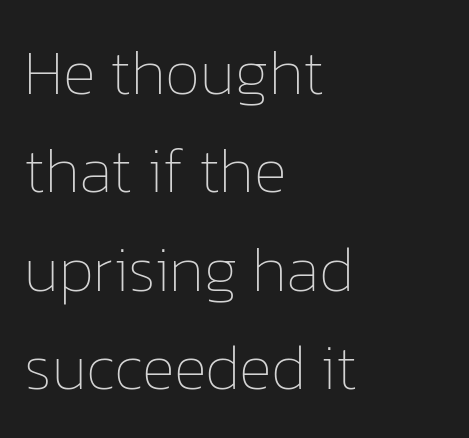
Q: Is the text bold? A: No.
Q: Is the text italic (slanted)? A: No, it is upright.
Q: Is the text underlined? A: No.
Q: How is the paragraph aligned? A: Left-aligned.
Q: Is the spacing between letters normal or unusually wide? A: Normal.
Q: Is the spacing between lines tight, normal or loose? A: Normal.
Q: Width (condensed, normal, or wide)? A: Normal.
Q: Stroke contrast? A: Low.
Q: x-height? A: Medium.
Q: Monospaced? A: No.
